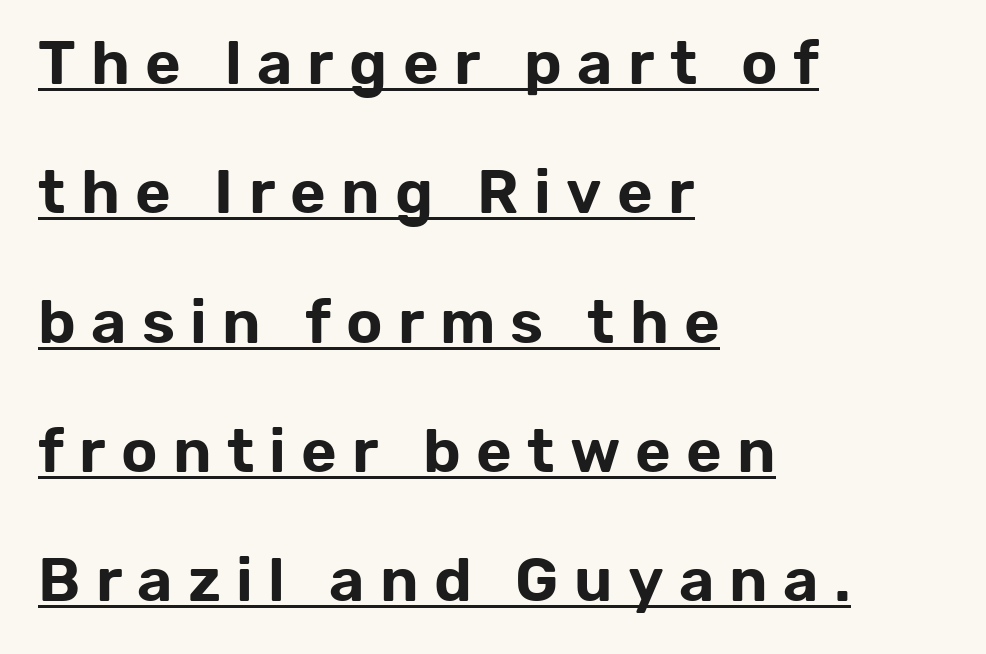
{"serif": "no", "italic": "no", "width": "normal", "stroke_contrast": "low", "x_height": "medium", "monospaced": "no", "underline": "yes", "align": "left", "line_spacing": "loose", "line_spacing_ratio": 2.12, "letter_spacing": "wide", "letter_spacing_em": 0.25, "glyph_px": 61}
